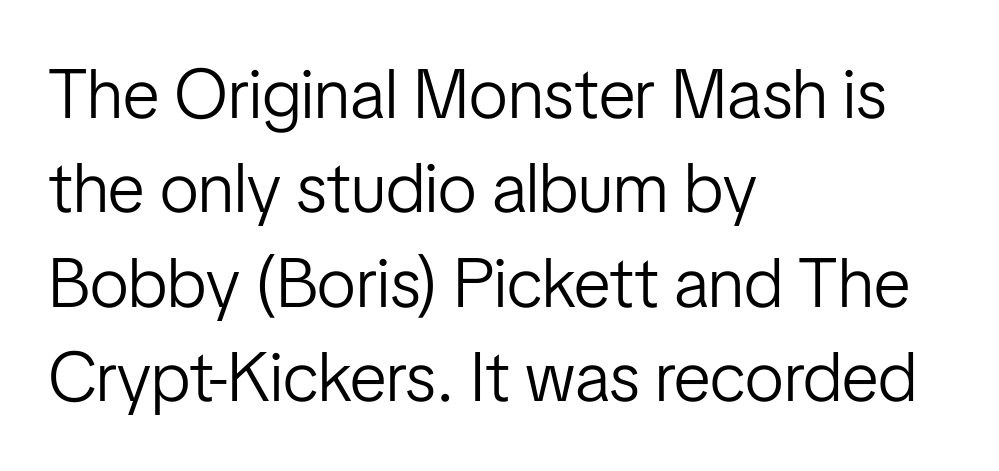
The image shows 70 px light, condensed sans-serif type, upright; set left-aligned, normal line spacing (1.35x), normal letter spacing, not underlined; low stroke contrast and a medium x-height.
